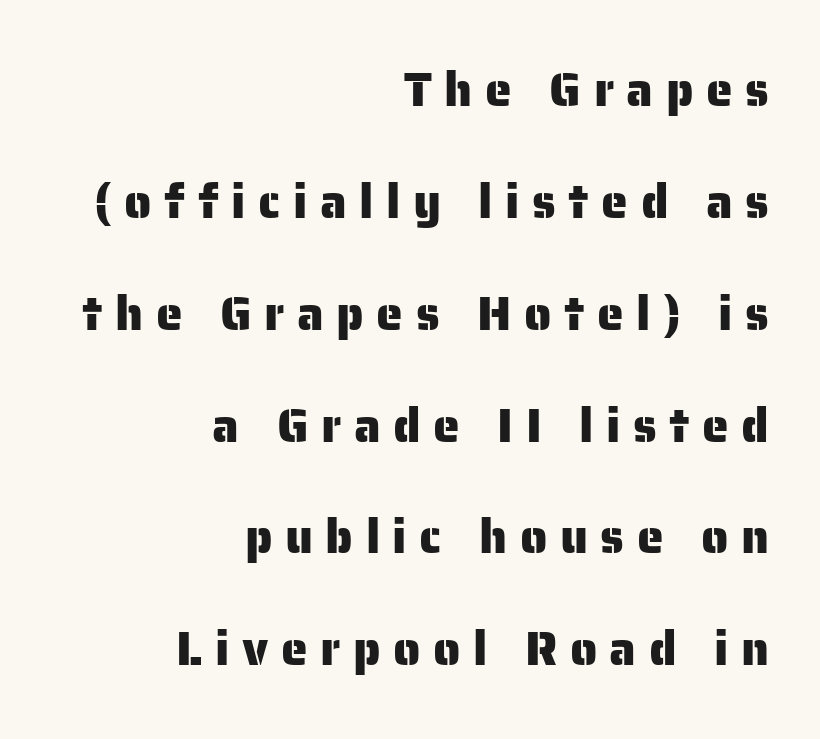
Q: Is the text italic (slanted)? A: No, it is upright.
Q: Is the typeface a serif or a sans-serif typeface? A: Sans-serif.
Q: Is the text underlined? A: No.
Q: How is the paragraph aligned? A: Right-aligned.
Q: Is the spacing between letters normal or unusually wide? A: Unusually wide.
Q: Is the spacing between lines tight, normal or loose? A: Loose.
Q: Width (condensed, normal, or wide)? A: Normal.
Q: Stroke contrast? A: Low.
Q: x-height? A: Medium.
Q: Monospaced? A: No.
